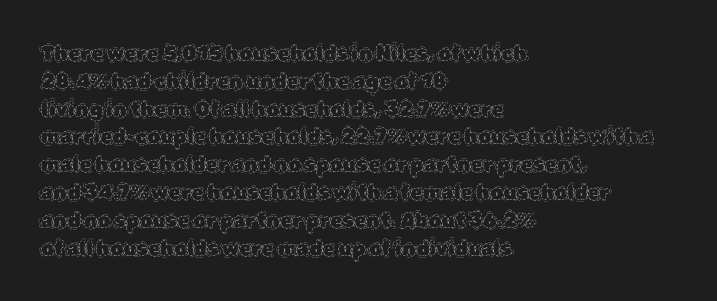
Q: Is the text bold? A: No.
Q: Is the text italic (slanted)? A: No, it is upright.
Q: Is the text underlined? A: No.
Q: How is the paragraph aligned? A: Left-aligned.
Q: Is the spacing between letters normal or unusually wide? A: Normal.
Q: Is the spacing between lines tight, normal or loose? A: Normal.
